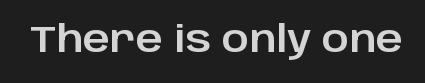
{"serif": "no", "italic": "no", "width": "normal", "stroke_contrast": "low", "x_height": "large", "monospaced": "no", "underline": "no", "letter_spacing": "normal", "letter_spacing_em": 0.0, "glyph_px": 37}
